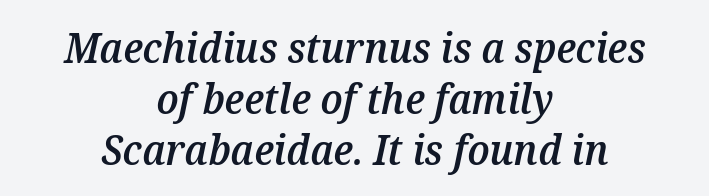
The image shows 41 px semibold type, italic (leaning right); set centered, line spacing 1.24x, normal letter spacing, not underlined; medium stroke contrast and a medium x-height.
